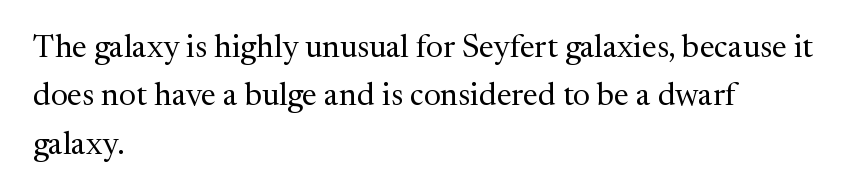
The image shows 32 px regular-weight serif type, upright; set left-aligned, normal line spacing (1.51x), normal letter spacing, not underlined; medium stroke contrast and a medium x-height.
